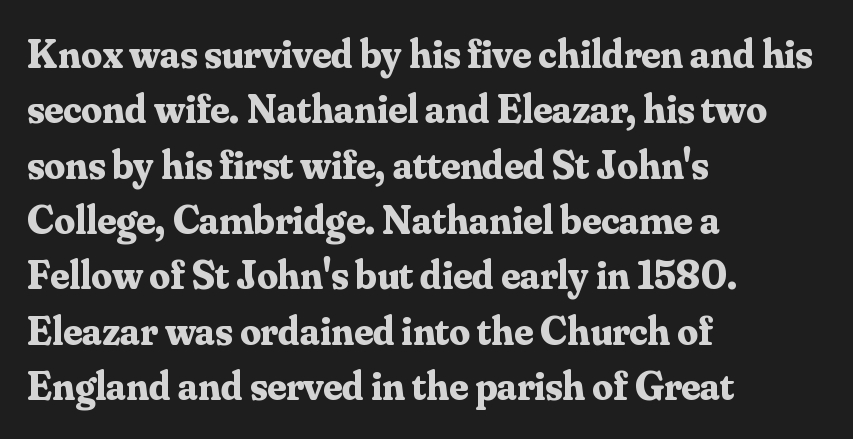
Students, note that the glyphs here touch the page at normal intervals. The designer left line spacing at the default. A typesetter would mark this as roman, not italic. Decoration check: the copy has no underline. Do the characters align in a grid? No, the font is proportional.
